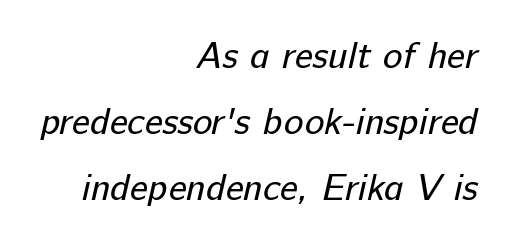
{"serif": "no", "bold": "no", "weight": "regular", "width": "normal", "stroke_contrast": "low", "x_height": "medium", "monospaced": "no", "underline": "no", "align": "right", "line_spacing_ratio": 1.78, "letter_spacing": "normal", "letter_spacing_em": 0.0, "glyph_px": 37}
